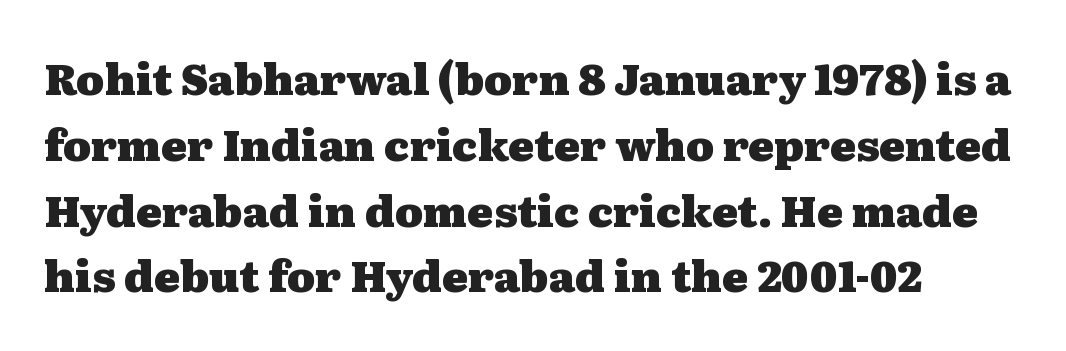
Q: Is the text bold? A: Yes.
Q: Is the text italic (slanted)? A: No, it is upright.
Q: Is the typeface a serif or a sans-serif typeface? A: Serif.
Q: Is the text underlined? A: No.
Q: How is the paragraph aligned? A: Left-aligned.
Q: Is the spacing between letters normal or unusually wide? A: Normal.
Q: Is the spacing between lines tight, normal or loose? A: Normal.
Q: Width (condensed, normal, or wide)? A: Wide.
Q: Stroke contrast? A: Medium.
Q: x-height? A: Medium.
Q: Monospaced? A: No.
